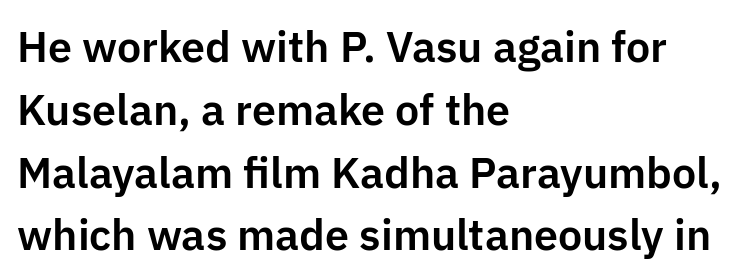
The image shows 43 px sans-serif type, upright; set left-aligned, normal line spacing (1.46x), normal letter spacing, not underlined; low stroke contrast and a medium x-height.
